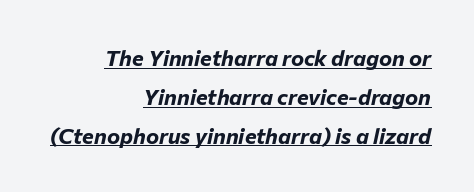
The image shows 22 px bold type, italic (leaning right); set right-aligned, line spacing 1.77x, normal letter spacing, underlined.
